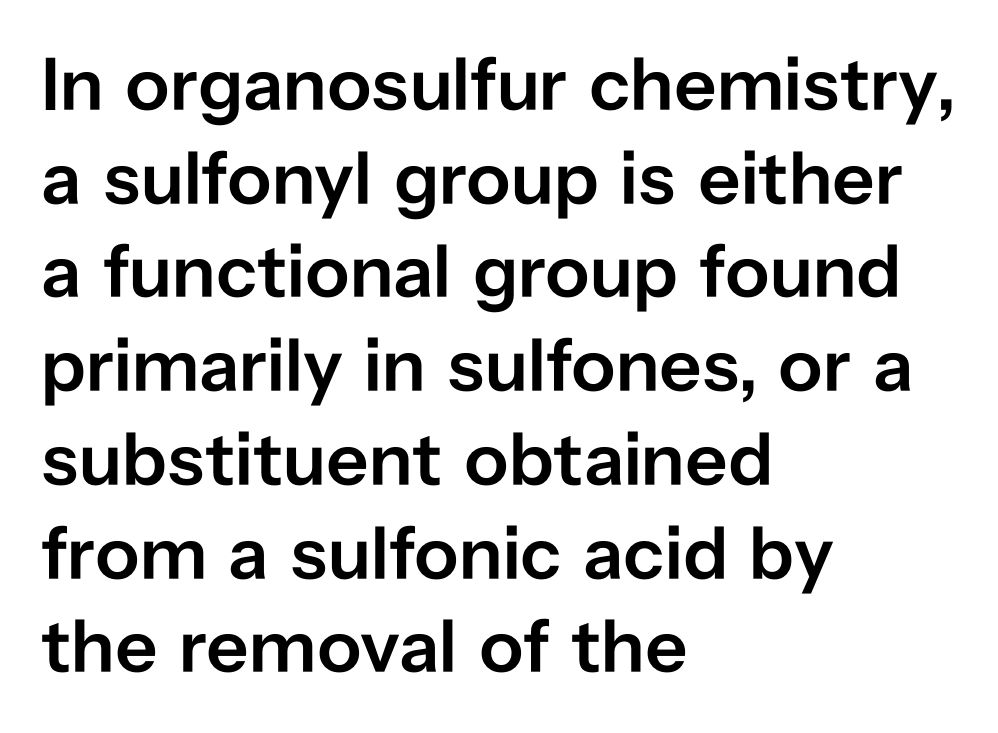
The image shows 75 px semibold sans-serif type, upright; set left-aligned, normal line spacing (1.25x), normal letter spacing, not underlined; low stroke contrast and a medium x-height.
